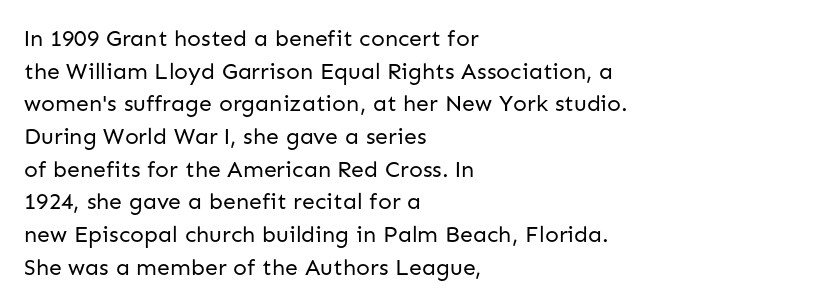
Q: Is the text bold? A: No.
Q: Is the text italic (slanted)? A: No, it is upright.
Q: Is the text underlined? A: No.
Q: How is the paragraph aligned? A: Left-aligned.
Q: Is the spacing between letters normal or unusually wide? A: Normal.
Q: Is the spacing between lines tight, normal or loose? A: Normal.
